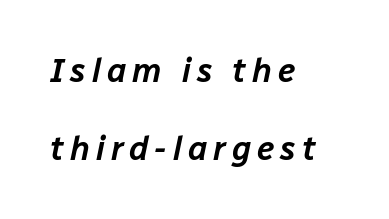
Q: Is the text italic (slanted)? A: Yes, it leans right by about 12 degrees.
Q: Is the text underlined? A: No.
Q: How is the paragraph aligned? A: Left-aligned.
Q: Is the spacing between lines tight, normal or loose? A: Loose.
Q: Width (condensed, normal, or wide)? A: Normal.
Q: Stroke contrast? A: Low.
Q: x-height? A: Medium.
Q: Monospaced? A: No.
